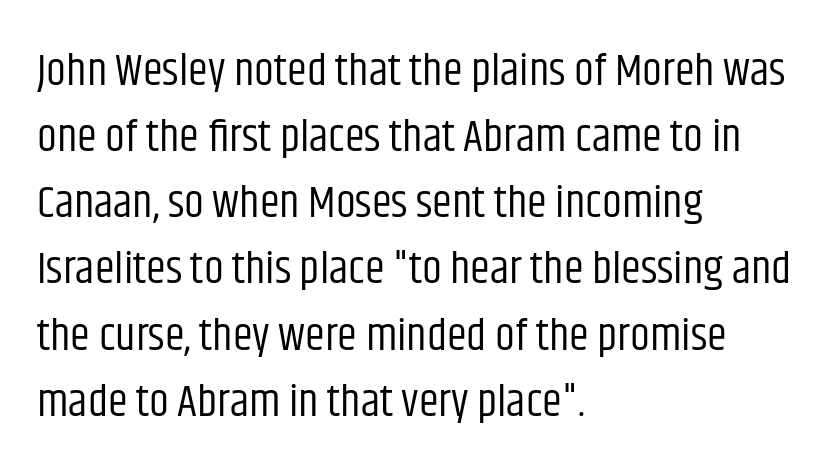
The image shows 45 px regular-weight, condensed sans-serif type, upright; set left-aligned, normal line spacing (1.47x), normal letter spacing, not underlined; low stroke contrast and a large x-height.
